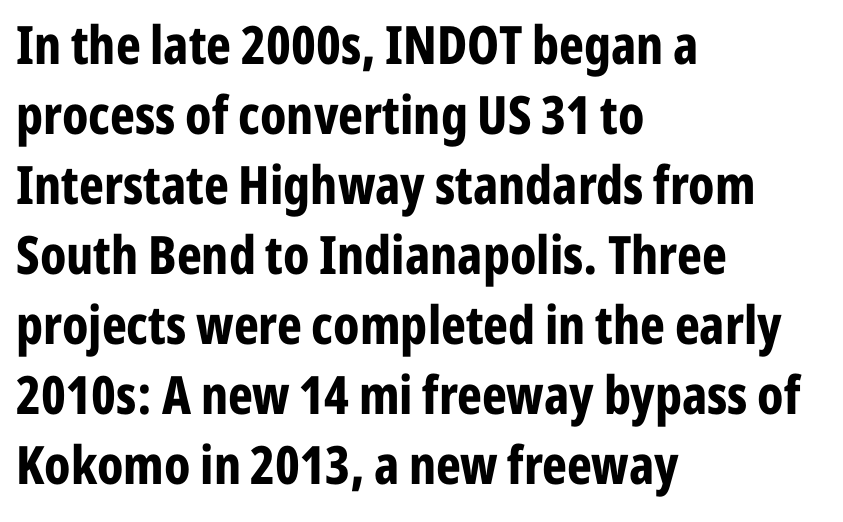
Q: Is the text bold? A: Yes.
Q: Is the text italic (slanted)? A: No, it is upright.
Q: Is the typeface a serif or a sans-serif typeface? A: Sans-serif.
Q: Is the text underlined? A: No.
Q: How is the paragraph aligned? A: Left-aligned.
Q: Is the spacing between letters normal or unusually wide? A: Normal.
Q: Is the spacing between lines tight, normal or loose? A: Normal.
Q: Width (condensed, normal, or wide)? A: Condensed.
Q: Stroke contrast? A: Low.
Q: x-height? A: Medium.
Q: Monospaced? A: No.
